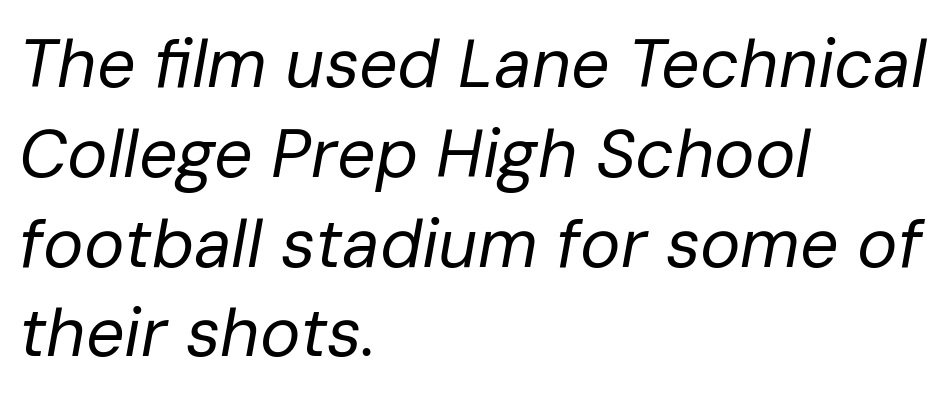
Q: Is the text bold? A: No.
Q: Is the text italic (slanted)? A: Yes, it leans right by about 10 degrees.
Q: Is the text underlined? A: No.
Q: How is the paragraph aligned? A: Left-aligned.
Q: Is the spacing between letters normal or unusually wide? A: Normal.
Q: Is the spacing between lines tight, normal or loose? A: Normal.
Q: Width (condensed, normal, or wide)? A: Normal.
Q: Stroke contrast? A: Low.
Q: x-height? A: Medium.
Q: Monospaced? A: No.
